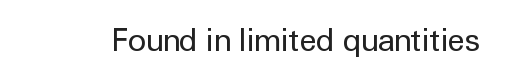
Q: Is the text bold? A: No.
Q: Is the text italic (slanted)? A: No, it is upright.
Q: Is the typeface a serif or a sans-serif typeface? A: Sans-serif.
Q: Is the text underlined? A: No.
Q: Is the spacing between letters normal or unusually wide? A: Normal.
Q: Width (condensed, normal, or wide)? A: Normal.
Q: Stroke contrast? A: Low.
Q: x-height? A: Medium.
Q: Monospaced? A: No.
